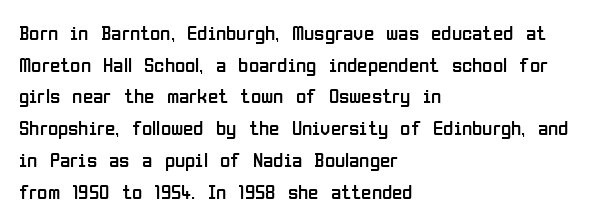
Style check: upright. Leftover space on each line is placed entirely after the last word. The rows are spaced the way most documents space them. The font is comparable to plain body text, perhaps lighter. Honestly, there is no underline to notice here at all. Nobody touched the tracking dial on this one.
